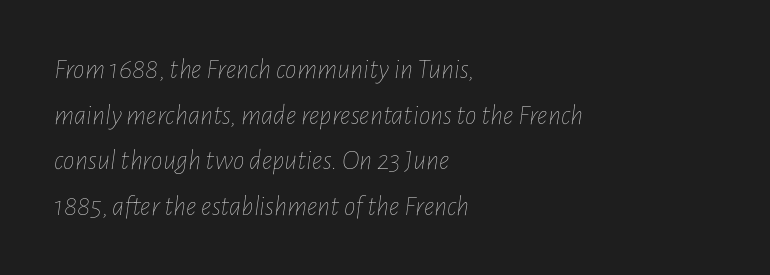
These lines sit exactly where default settings would place them. Is the letter spacing exaggerated? No — it looks like the ordinary default. On a weight scale, this lands at 450 or below. Compared with a centered layout, this one pins lines to the left instead.
